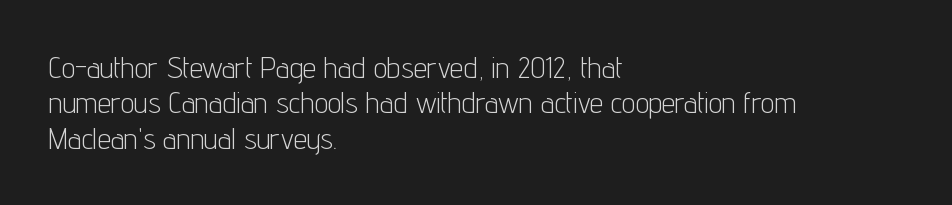
Q: Is the text bold? A: No.
Q: Is the text italic (slanted)? A: No, it is upright.
Q: Is the typeface a serif or a sans-serif typeface? A: Sans-serif.
Q: Is the text underlined? A: No.
Q: How is the paragraph aligned? A: Left-aligned.
Q: Is the spacing between letters normal or unusually wide? A: Normal.
Q: Width (condensed, normal, or wide)? A: Condensed.
Q: Stroke contrast? A: Low.
Q: x-height? A: Medium.
Q: Monospaced? A: No.
